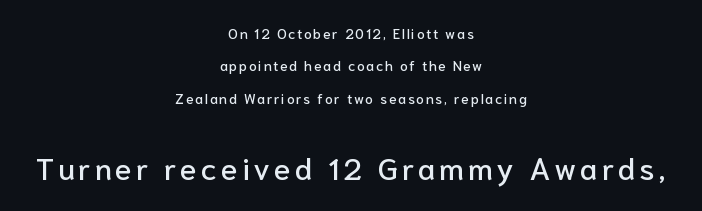
The image shows 31 px sans-serif type, upright; set centered, loose line spacing (2.32x), not underlined; the second (bottom) block is 2.21x larger; low stroke contrast and a medium x-height.
